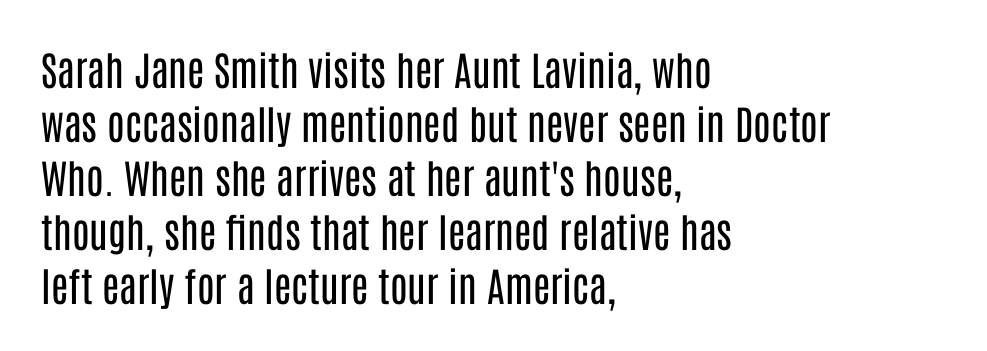
The text block is weighted toward the left margin, trailing off unevenly rightward. Character widths vary here, with narrow letters taking less room than wide ones. The axis of the letterforms is exactly vertical. The font is comparable to plain body text, perhaps lighter. Words float on clear page, feet unadorned.
